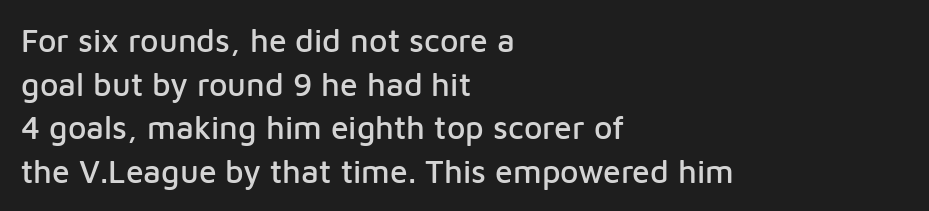
Q: Is the text italic (slanted)? A: No, it is upright.
Q: Is the typeface a serif or a sans-serif typeface? A: Sans-serif.
Q: Is the text underlined? A: No.
Q: How is the paragraph aligned? A: Left-aligned.
Q: Is the spacing between letters normal or unusually wide? A: Normal.
Q: Is the spacing between lines tight, normal or loose? A: Normal.
Q: Width (condensed, normal, or wide)? A: Normal.
Q: Stroke contrast? A: Low.
Q: x-height? A: Medium.
Q: Monospaced? A: No.
